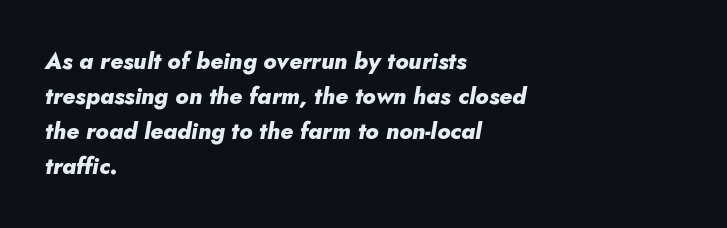
{"italic": "yes", "lean": "right", "slant_degrees": 10, "bold": "yes", "underline": "no", "align": "left", "line_spacing": "normal", "line_spacing_ratio": 1.52, "letter_spacing": "normal", "letter_spacing_em": 0.0, "glyph_px": 23}
